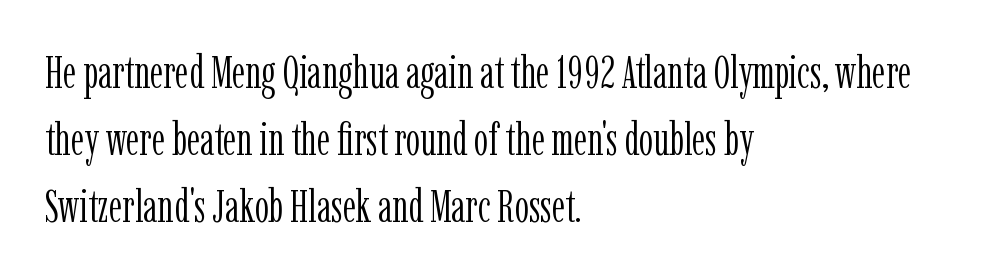
Q: Is the text bold? A: No.
Q: Is the text italic (slanted)? A: No, it is upright.
Q: Is the typeface a serif or a sans-serif typeface? A: Serif.
Q: Is the text underlined? A: No.
Q: How is the paragraph aligned? A: Left-aligned.
Q: Is the spacing between letters normal or unusually wide? A: Normal.
Q: Is the spacing between lines tight, normal or loose? A: Normal.
Q: Width (condensed, normal, or wide)? A: Condensed.
Q: Stroke contrast? A: Low.
Q: x-height? A: Medium.
Q: Monospaced? A: No.
